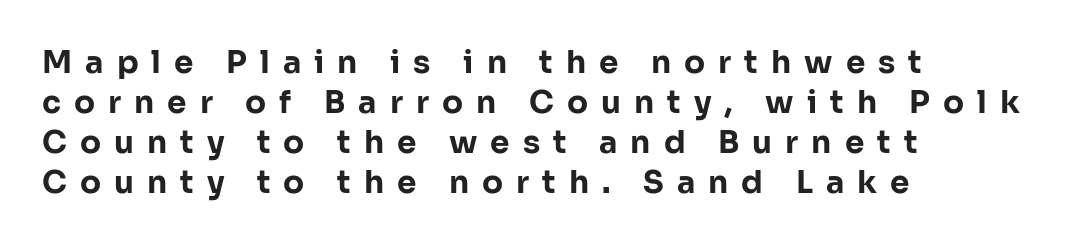
Q: Is the text bold? A: Yes.
Q: Is the text italic (slanted)? A: No, it is upright.
Q: Is the typeface a serif or a sans-serif typeface? A: Sans-serif.
Q: Is the text underlined? A: No.
Q: How is the paragraph aligned? A: Left-aligned.
Q: Is the spacing between letters normal or unusually wide? A: Unusually wide.
Q: Is the spacing between lines tight, normal or loose? A: Normal.
Q: Width (condensed, normal, or wide)? A: Normal.
Q: Stroke contrast? A: Low.
Q: x-height? A: Medium.
Q: Monospaced? A: No.
